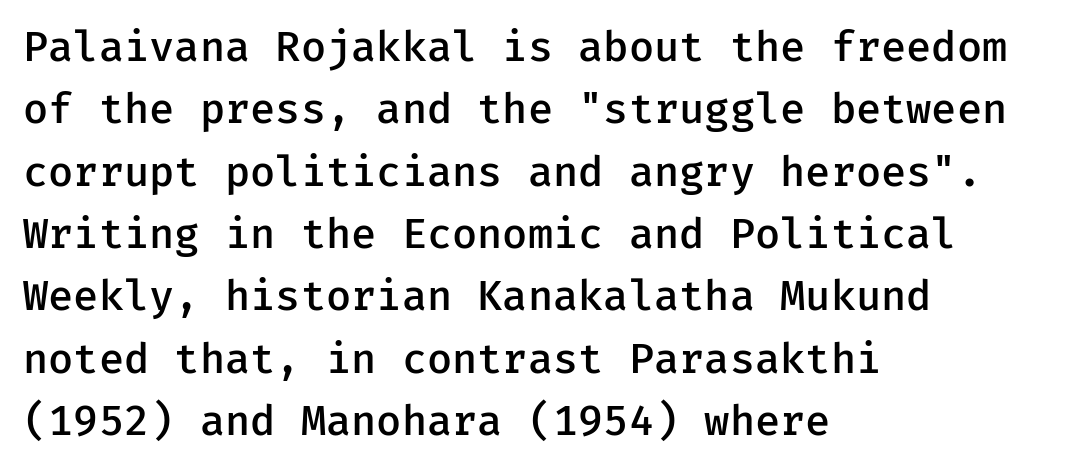
Q: Is the text bold? A: Semi-bold.
Q: Is the text italic (slanted)? A: No, it is upright.
Q: Is the typeface a serif or a sans-serif typeface? A: Sans-serif.
Q: Is the text underlined? A: No.
Q: How is the paragraph aligned? A: Left-aligned.
Q: Is the spacing between letters normal or unusually wide? A: Normal.
Q: Is the spacing between lines tight, normal or loose? A: Normal.
Q: Width (condensed, normal, or wide)? A: Normal.
Q: Stroke contrast? A: Low.
Q: x-height? A: Medium.
Q: Monospaced? A: Yes.
